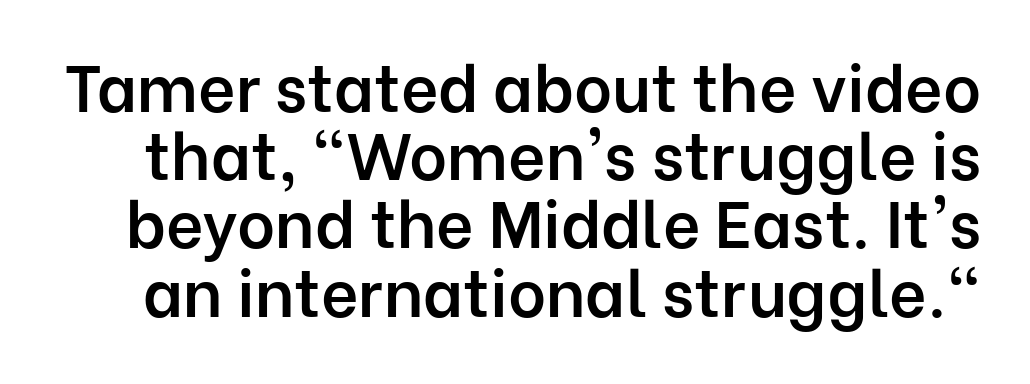
Students, note that the glyphs here touch the page at normal intervals. A typesetter would label this face a sans. The letters advance in unequal steps, a hallmark of proportional type. Slightly chunky letters — semibold, I'd say, not full bold. Only glyphs here, with clear space below each row. Each new line begins almost immediately beneath the previous one.
